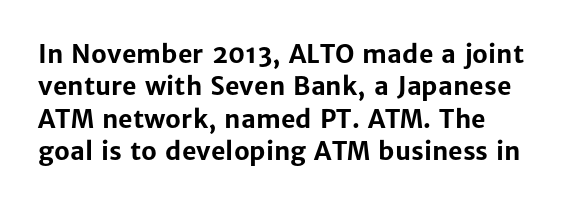
The image shows 25 px bold type, upright; set normal line spacing (1.3x), normal letter spacing, not underlined.
